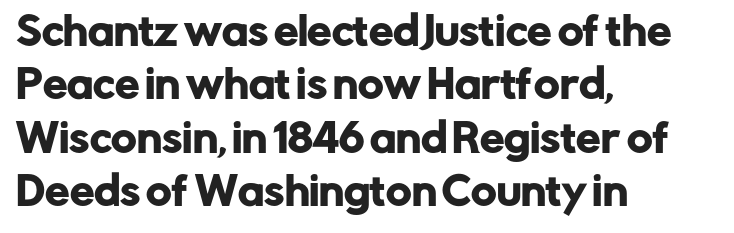
Q: Is the text italic (slanted)? A: No, it is upright.
Q: Is the typeface a serif or a sans-serif typeface? A: Sans-serif.
Q: Is the text underlined? A: No.
Q: How is the paragraph aligned? A: Left-aligned.
Q: Is the spacing between letters normal or unusually wide? A: Normal.
Q: Is the spacing between lines tight, normal or loose? A: Normal.
Q: Width (condensed, normal, or wide)? A: Normal.
Q: Stroke contrast? A: Low.
Q: x-height? A: Medium.
Q: Monospaced? A: No.
